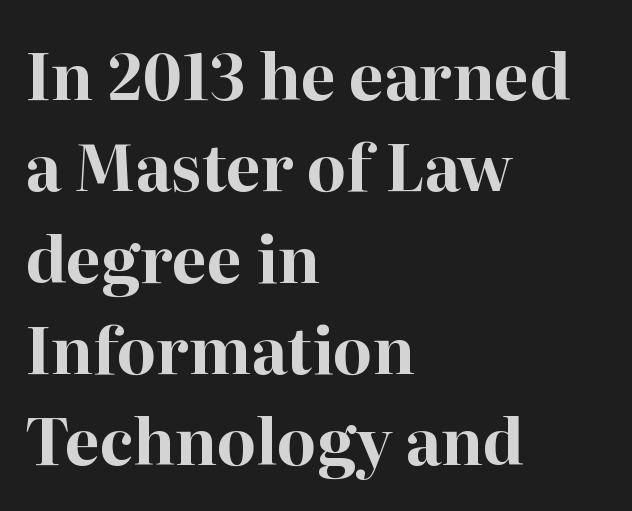
{"serif": "yes", "italic": "no", "bold": "yes", "weight": "bold", "width": "normal", "stroke_contrast": "high", "x_height": "medium", "monospaced": "no", "underline": "no", "align": "left", "line_spacing": "normal", "line_spacing_ratio": 1.45, "letter_spacing": "normal", "letter_spacing_em": 0.0, "glyph_px": 63}
